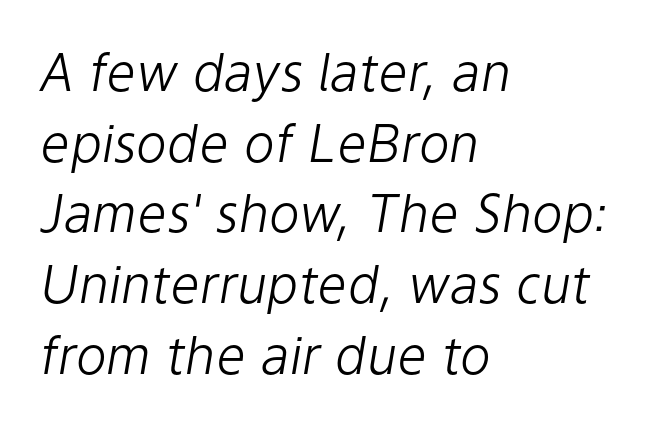
One-word summary of the alignment: left. Rule under the text: the space is simply empty. The weight tops out at a normal text grade. This sample uses an oblique cut, with every glyph tilted off the vertical.
